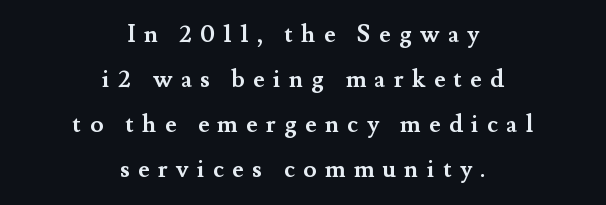
Q: Is the text bold? A: Yes.
Q: Is the text italic (slanted)? A: No, it is upright.
Q: Is the text underlined? A: No.
Q: How is the paragraph aligned? A: Centered.
Q: Is the spacing between letters normal or unusually wide? A: Unusually wide.
